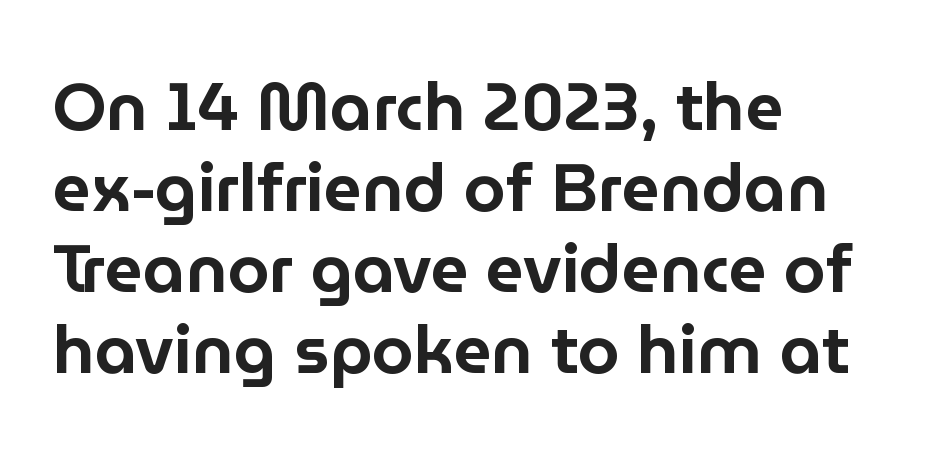
Q: Is the text italic (slanted)? A: No, it is upright.
Q: Is the typeface a serif or a sans-serif typeface? A: Sans-serif.
Q: Is the text underlined? A: No.
Q: How is the paragraph aligned? A: Left-aligned.
Q: Is the spacing between letters normal or unusually wide? A: Normal.
Q: Width (condensed, normal, or wide)? A: Normal.
Q: Stroke contrast? A: Low.
Q: x-height? A: Medium.
Q: Monospaced? A: No.
